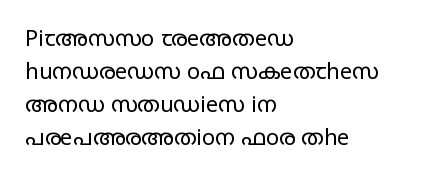
In terms of leading, this rendering sits right in the middle. Quick note: not italic, upright. Stems here are at most as thick as an everyday book face. Letter spacing: default.
